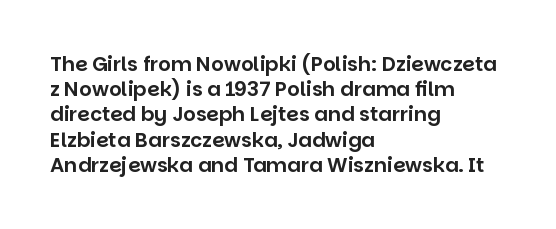
Q: Is the text italic (slanted)? A: No, it is upright.
Q: Is the text underlined? A: No.
Q: How is the paragraph aligned? A: Left-aligned.
Q: Is the spacing between letters normal or unusually wide? A: Normal.
Q: Is the spacing between lines tight, normal or loose? A: Normal.
